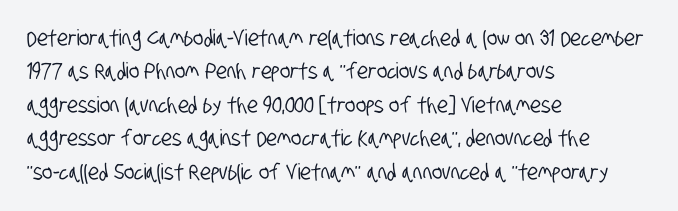
The passage shown stacks its lines at a standard gap. This sample uses plain, unmodified letter spacing. Leftover space on each line is placed entirely after the last word. Unmarked baselines from the first word to the last.
